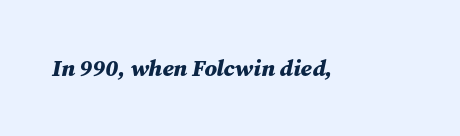
The image shows 23 px bold type, italic (leaning right); set normal letter spacing, not underlined.
